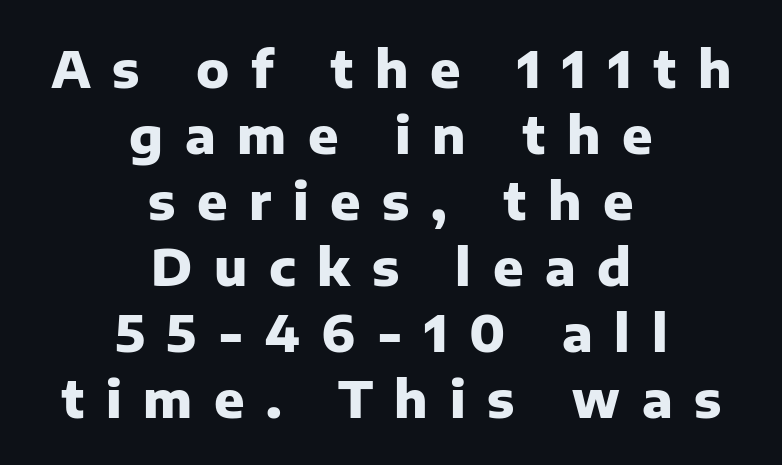
The type family on display is of the sans-serif kind. These words are printed bold, with thick strokes throughout. The typography opts for an upright posture over an oblique one. The type is letterspaced generously, with wide tracking. The designer left line spacing at the default. The glyphs are unaccompanied by any horizontal stroke below them.
